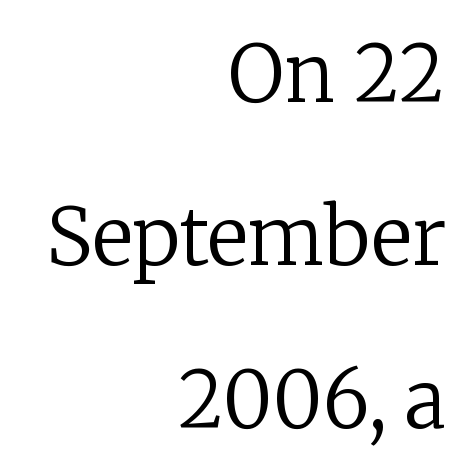
Unlike a clean sans, this face finishes its strokes with serifs. The ragged edge is on the left, which tells us the setting is flush right. Standard letterfit; no display-style spreading of the glyphs. A typesetter would call this proportional, since set widths differ per character.
